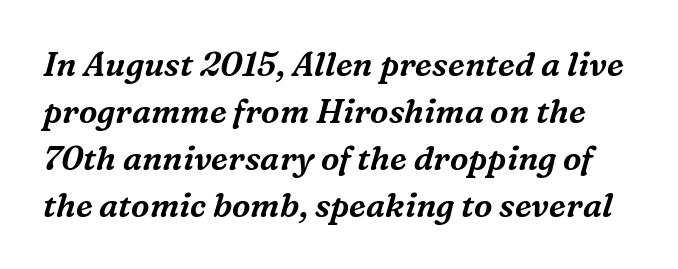
The image shows 33 px serif type, italic (leaning right); set normal line spacing (1.42x), normal letter spacing, not underlined; medium stroke contrast and a medium x-height.
